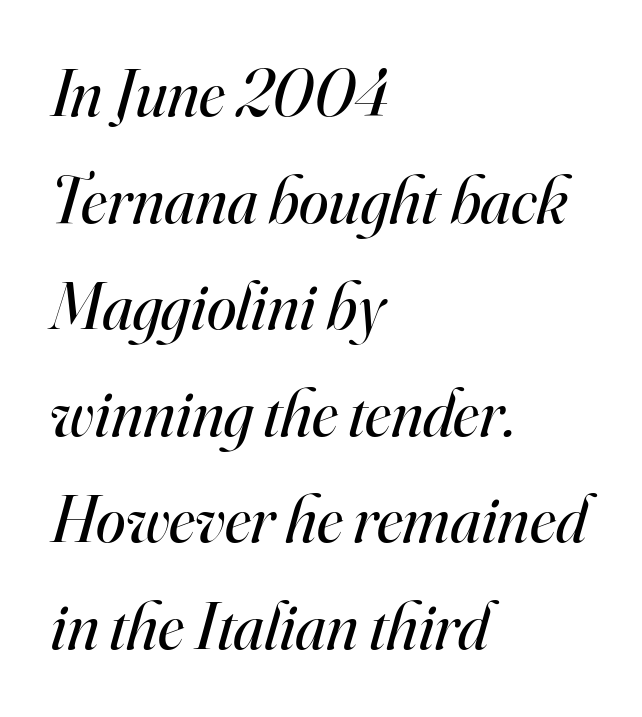
Note: serifs present on the glyphs. The strokes are not fattened; the text isn't bold. Only glyphs here, with clear space below each row. This sample keeps an unexceptional amount of space between lines.
